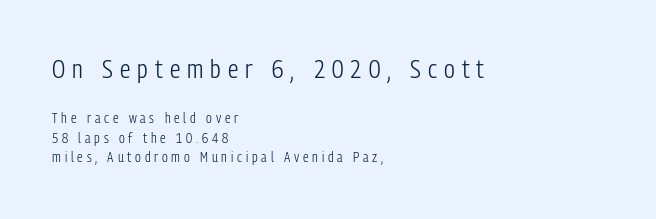
Decoration check: the copy has no underline. Inter-character spacing is expanded well beyond the font's built-in metrics. Bigger letters appear in the top chunk; the bottom chunk is reduced. Italic: no, the glyphs are upright roman.
